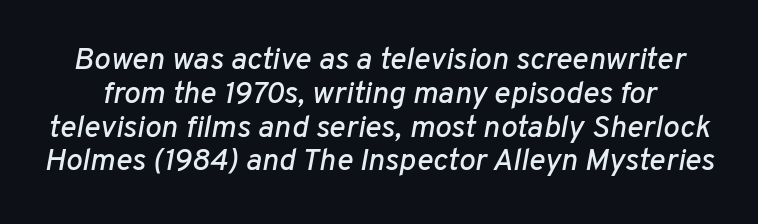
Q: Is the text italic (slanted)? A: Yes, it leans right by about 10 degrees.
Q: Is the text underlined? A: No.
Q: Is the spacing between letters normal or unusually wide? A: Normal.
Q: Is the spacing between lines tight, normal or loose? A: Tight.
Q: Width (condensed, normal, or wide)? A: Normal.
Q: Stroke contrast? A: Low.
Q: x-height? A: Medium.
Q: Monospaced? A: No.
